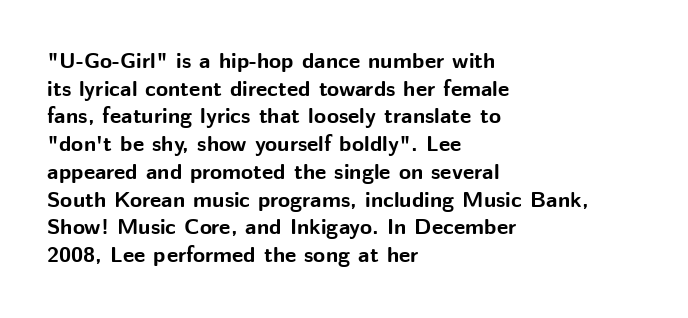
{"italic": "no", "bold": "yes", "underline": "no", "align": "left", "line_spacing": "normal", "line_spacing_ratio": 1.26, "letter_spacing": "normal", "letter_spacing_em": 0.0, "glyph_px": 22}
